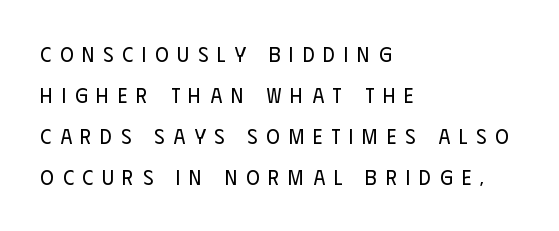
The image shows 21 px text type, upright; set left-aligned, loose line spacing (1.96x), unusually wide letter spacing (+0.42 em), not underlined.
